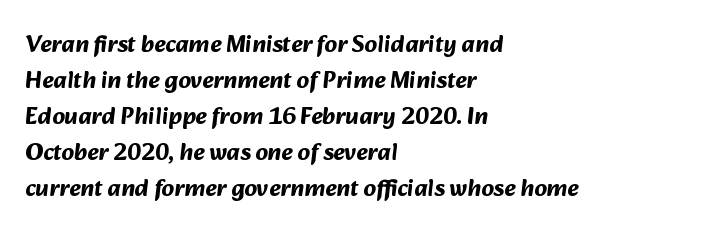
{"bold": "yes", "underline": "no", "align": "left", "line_spacing": "normal", "line_spacing_ratio": 1.5, "letter_spacing": "normal", "letter_spacing_em": 0.0, "glyph_px": 24}
